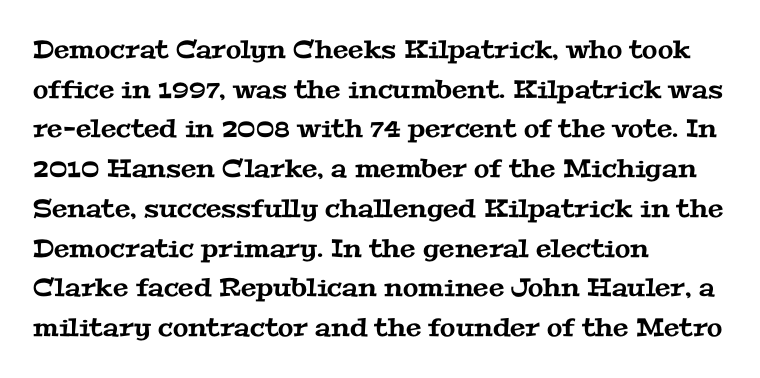
The lines in this sample share a left origin and differ only in where they stop. Honestly, the letter spacing is just normal — you wouldn't notice it. The line-height multiplier appears to be the usual default. Check under the words: just untouched page.
